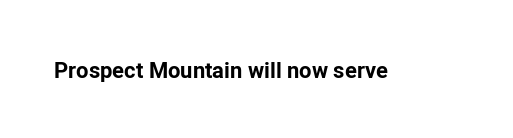
Q: Is the text bold? A: Yes.
Q: Is the text italic (slanted)? A: No, it is upright.
Q: Is the text underlined? A: No.
Q: Is the spacing between letters normal or unusually wide? A: Normal.
